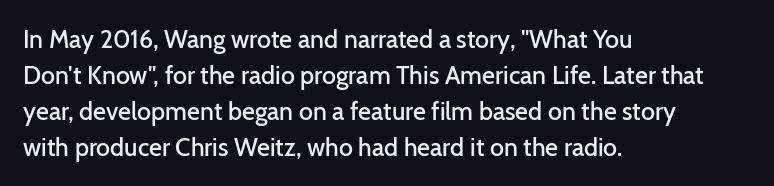
Q: Is the text bold? A: Semi-bold.
Q: Is the text italic (slanted)? A: No, it is upright.
Q: Is the text underlined? A: No.
Q: How is the paragraph aligned? A: Left-aligned.
Q: Is the spacing between letters normal or unusually wide? A: Normal.
Q: Is the spacing between lines tight, normal or loose? A: Normal.
